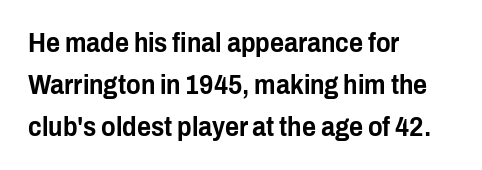
Q: Is the text italic (slanted)? A: No, it is upright.
Q: Is the text underlined? A: No.
Q: How is the paragraph aligned? A: Left-aligned.
Q: Is the spacing between letters normal or unusually wide? A: Normal.
Q: Is the spacing between lines tight, normal or loose? A: Normal.
